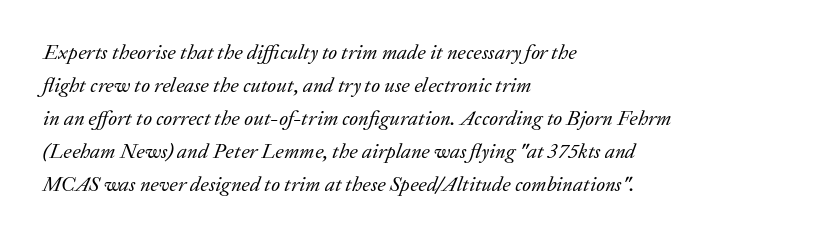
Q: Is the text bold? A: No.
Q: Is the text italic (slanted)? A: Yes, it leans right by about 20 degrees.
Q: Is the text underlined? A: No.
Q: How is the paragraph aligned? A: Left-aligned.
Q: Is the spacing between letters normal or unusually wide? A: Normal.
Q: Is the spacing between lines tight, normal or loose? A: Normal.
